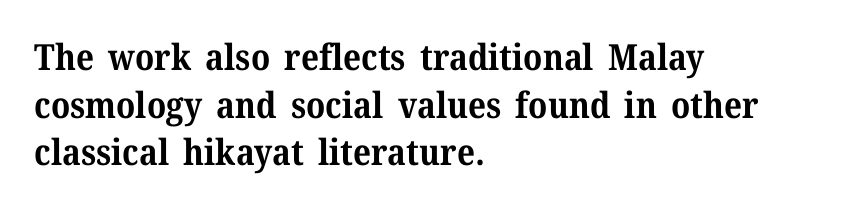
{"serif": "yes", "italic": "no", "bold": "yes", "weight": "bold", "width": "normal", "stroke_contrast": "medium", "x_height": "medium", "monospaced": "no", "underline": "no", "align": "left", "line_spacing": "normal", "line_spacing_ratio": 1.32, "letter_spacing": "normal", "letter_spacing_em": 0.0, "glyph_px": 36}
